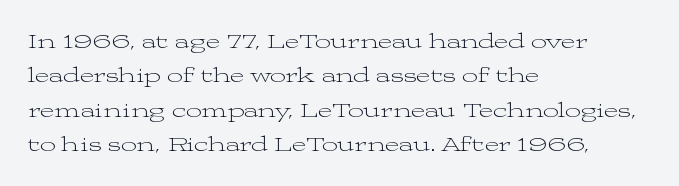
The specimen reads as upright at a glance. Is the stroke heavy? The answer is a plain regular-or-lighter. Clear beneath every line of the passage. Notice how descenders clear the ascenders below comfortably — that's standard leading.
